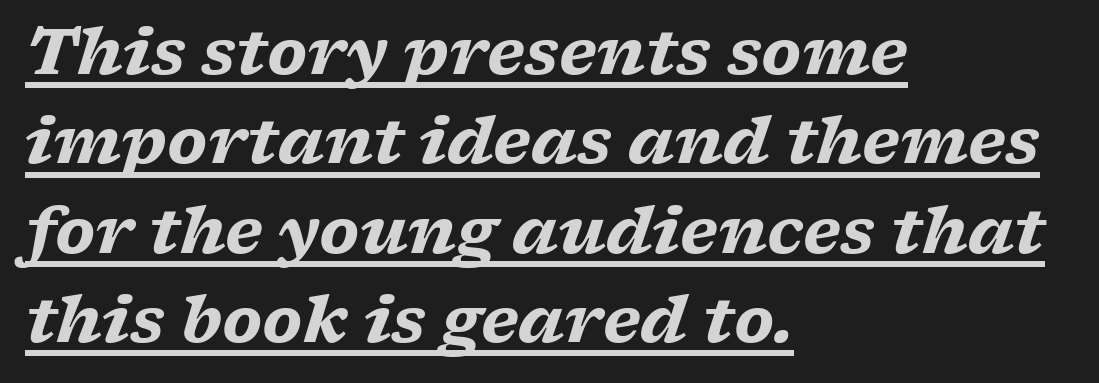
Q: Is the text bold? A: Yes.
Q: Is the text italic (slanted)? A: Yes, it leans right by about 17 degrees.
Q: Is the typeface a serif or a sans-serif typeface? A: Serif.
Q: Is the text underlined? A: Yes.
Q: How is the paragraph aligned? A: Left-aligned.
Q: Is the spacing between letters normal or unusually wide? A: Normal.
Q: Is the spacing between lines tight, normal or loose? A: Normal.
Q: Width (condensed, normal, or wide)? A: Wide.
Q: Stroke contrast? A: Low.
Q: x-height? A: Medium.
Q: Monospaced? A: No.
